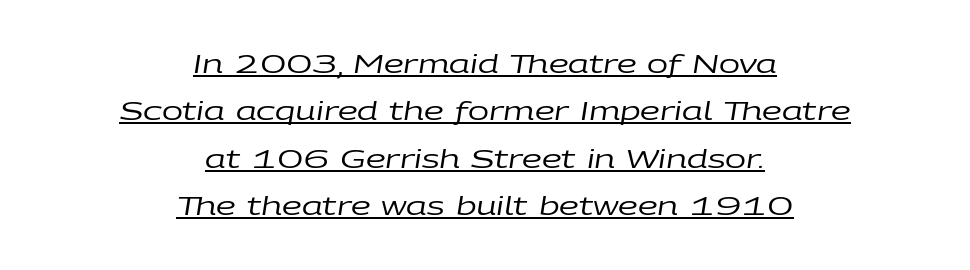
Q: Is the text bold? A: No.
Q: Is the text italic (slanted)? A: Yes, it leans right by about 9 degrees.
Q: Is the text underlined? A: Yes.
Q: How is the paragraph aligned? A: Centered.
Q: Is the spacing between letters normal or unusually wide? A: Normal.
Q: Is the spacing between lines tight, normal or loose? A: Loose.
